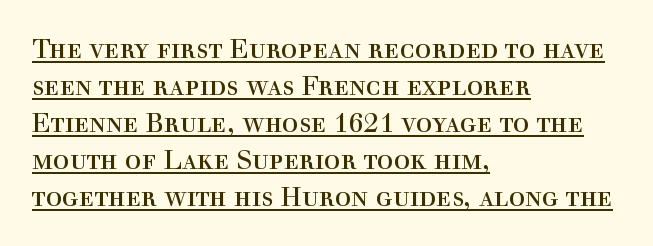
{"italic": "no", "bold": "no", "underline": "yes", "align": "left", "line_spacing": "normal", "line_spacing_ratio": 1.37, "letter_spacing": "normal", "letter_spacing_em": 0.0, "glyph_px": 27}
